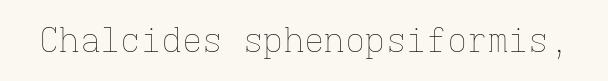
This rendering features lettering with no underline. This sample uses an upright cut, with every glyph sitting square on the baseline. Think of a typewriter: that constant character pitch is what you see here. No heavy texture on the line: the type isn't bold. Honestly, the letter spacing is just normal — you wouldn't notice it.
